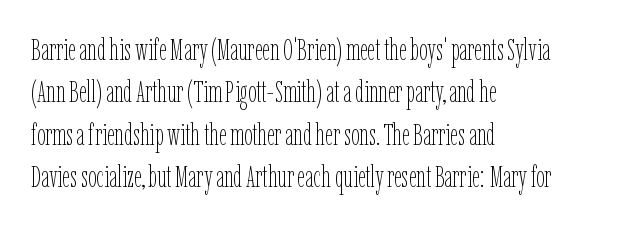
Do the characters align in a grid? No, the font is proportional. Anything drawn beneath the words? Only blank space. This is not heavy type; no bold has been used. Here the glyphs are tracked normally, forming tight word shapes. Line beginnings align vertically; line endings do not. Vertical spacing — default.
